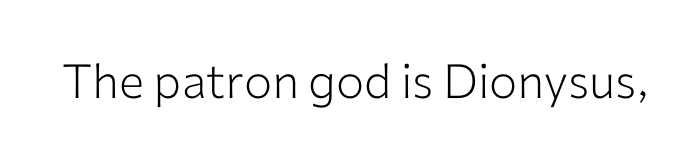
Q: Is the text bold? A: No.
Q: Is the text italic (slanted)? A: No, it is upright.
Q: Is the typeface a serif or a sans-serif typeface? A: Sans-serif.
Q: Is the text underlined? A: No.
Q: Is the spacing between letters normal or unusually wide? A: Normal.
Q: Width (condensed, normal, or wide)? A: Normal.
Q: Stroke contrast? A: Low.
Q: x-height? A: Medium.
Q: Monospaced? A: No.
